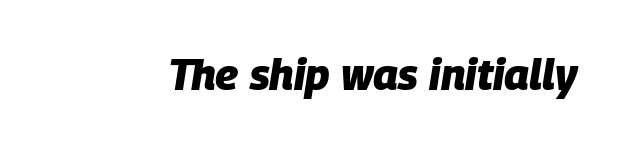
{"italic": "yes", "lean": "right", "slant_degrees": 9, "bold": "yes", "weight": "heavy", "width": "normal", "stroke_contrast": "low", "x_height": "large", "monospaced": "no", "underline": "no", "letter_spacing": "normal", "letter_spacing_em": 0.0, "glyph_px": 43}
